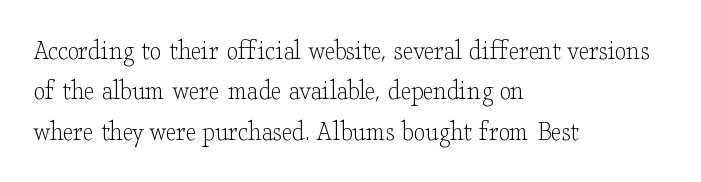
The image shows 29 px light, wide serif type, upright; set left-aligned, normal line spacing (1.39x), normal letter spacing, not underlined; low stroke contrast and a small x-height.
